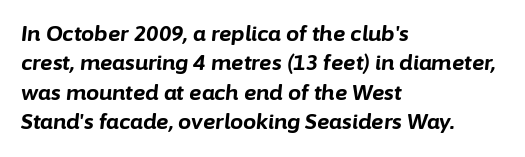
The image shows 21 px bold type, italic (leaning right); set left-aligned, normal line spacing (1.4x), normal letter spacing, not underlined.
